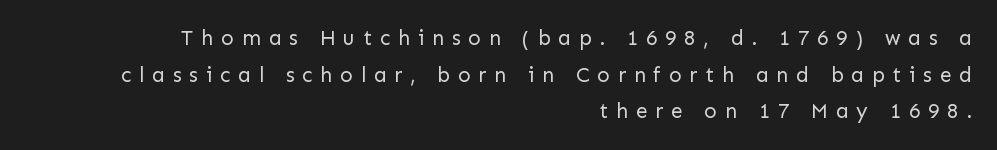
{"italic": "no", "bold": "no", "underline": "no", "align": "right", "line_spacing_ratio": 1.75, "letter_spacing": "wide", "letter_spacing_em": 0.37, "glyph_px": 21}
